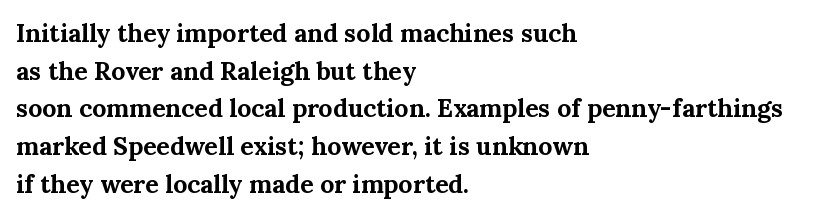
{"italic": "no", "bold": "yes", "underline": "no", "align": "left", "line_spacing": "normal", "line_spacing_ratio": 1.51, "letter_spacing": "normal", "letter_spacing_em": 0.0, "glyph_px": 25}
